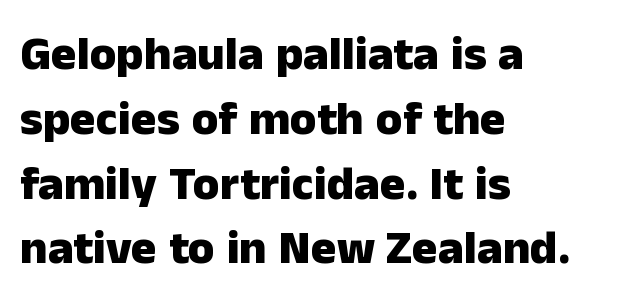
Q: Is the text bold? A: Yes.
Q: Is the text italic (slanted)? A: No, it is upright.
Q: Is the typeface a serif or a sans-serif typeface? A: Sans-serif.
Q: Is the text underlined? A: No.
Q: How is the paragraph aligned? A: Left-aligned.
Q: Is the spacing between letters normal or unusually wide? A: Normal.
Q: Is the spacing between lines tight, normal or loose? A: Normal.
Q: Width (condensed, normal, or wide)? A: Normal.
Q: Stroke contrast? A: Low.
Q: x-height? A: Medium.
Q: Monospaced? A: No.
